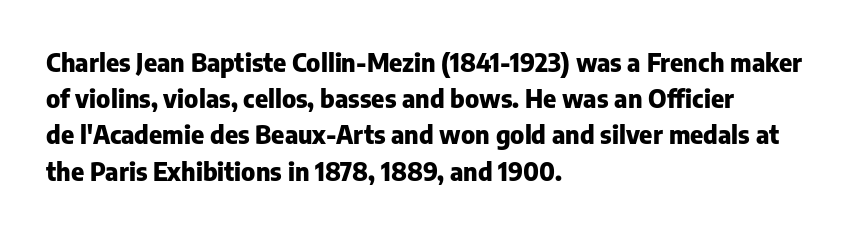
Typesetter's note: full bold, strokes at maximum text heaviness. Rendered with straight, roman letterforms. The line-height multiplier appears to be the usual default. Words appear dense and cohesive because spacing is normal. A student would call this left alignment; a typographer would say flush left, rag right. The baseline area is clear.
